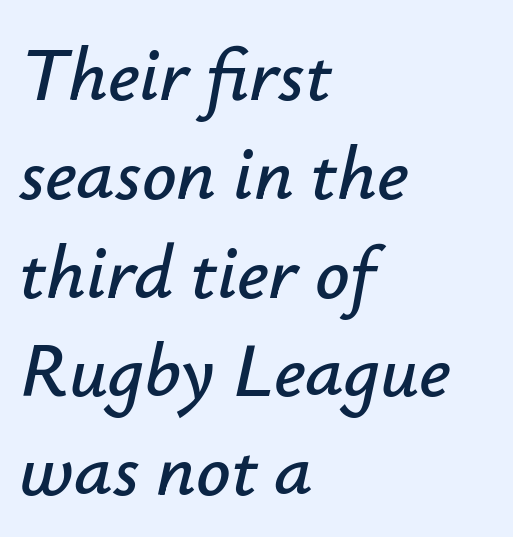
The image shows 76 px text type, italic (leaning right); set left-aligned, normal line spacing (1.3x), normal letter spacing, not underlined; low stroke contrast and a small x-height.
